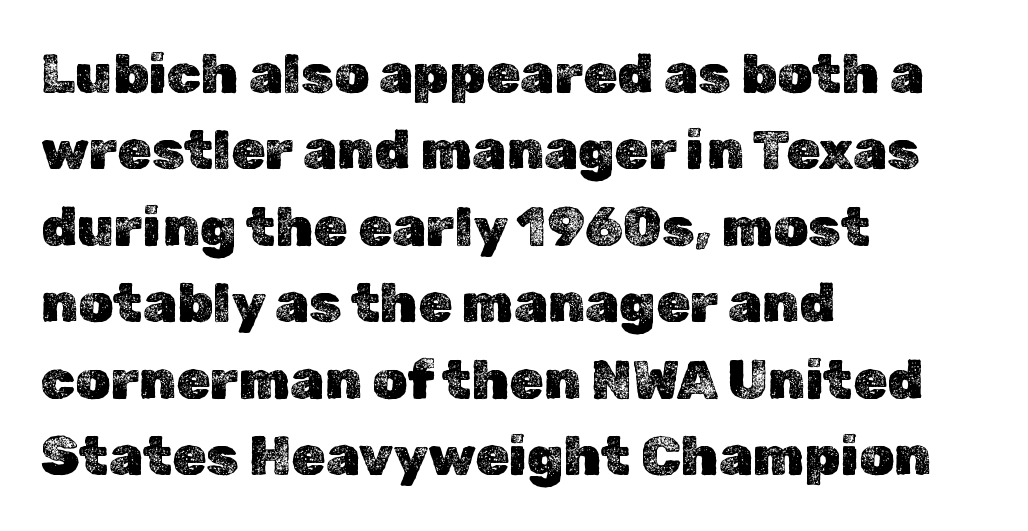
Q: Is the text italic (slanted)? A: No, it is upright.
Q: Is the text underlined? A: No.
Q: How is the paragraph aligned? A: Left-aligned.
Q: Is the spacing between letters normal or unusually wide? A: Normal.
Q: Is the spacing between lines tight, normal or loose? A: Normal.
Q: Width (condensed, normal, or wide)? A: Normal.
Q: x-height? A: Medium.
Q: Monospaced? A: No.
